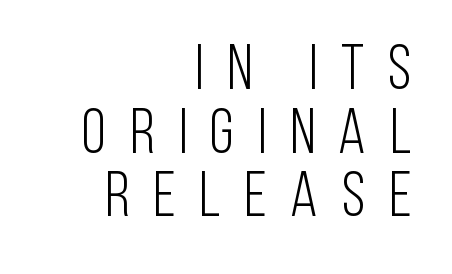
The image shows 63 px light, condensed sans-serif type, upright; set right-aligned, tight line spacing (1.01x), unusually wide letter spacing (+0.38 em), not underlined; low stroke contrast and a large x-height.
